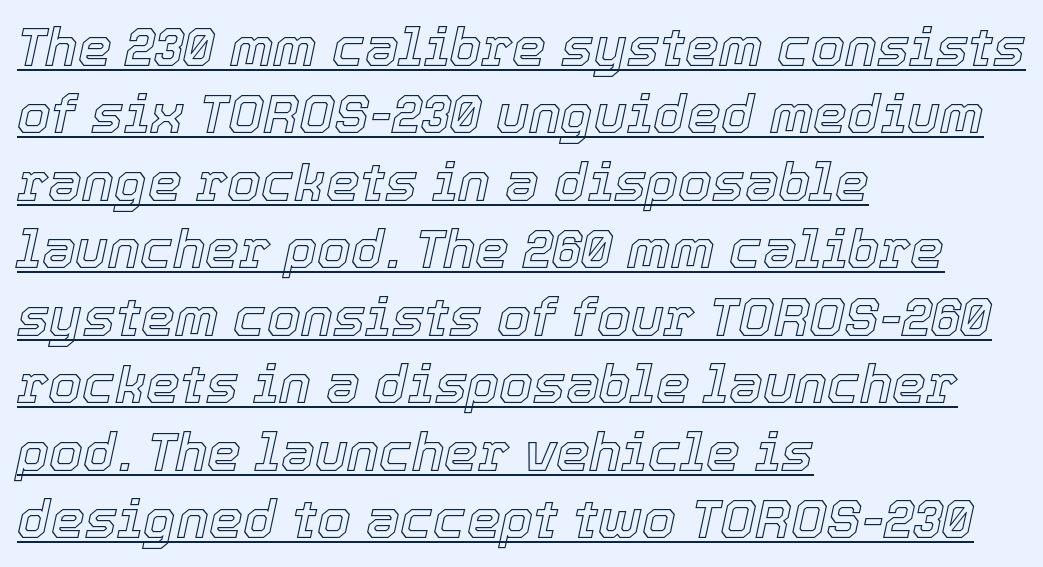
The image shows 54 px text type, italic (leaning right); set left-aligned, normal line spacing (1.25x), normal letter spacing, underlined; a medium x-height.
